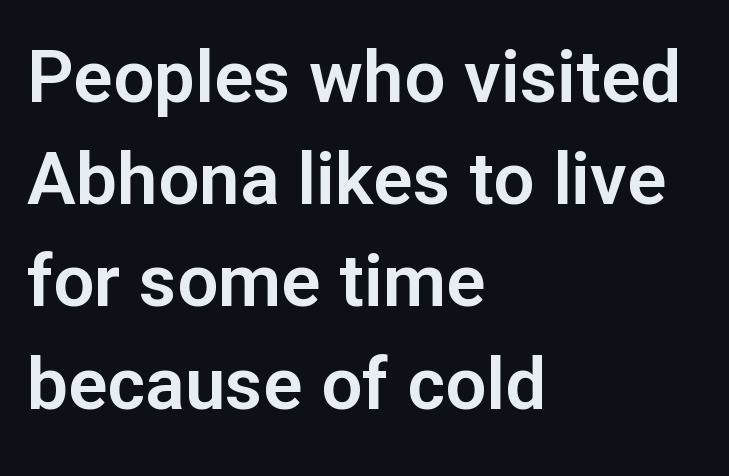
Q: Is the text italic (slanted)? A: No, it is upright.
Q: Is the typeface a serif or a sans-serif typeface? A: Sans-serif.
Q: Is the text underlined? A: No.
Q: How is the paragraph aligned? A: Left-aligned.
Q: Is the spacing between letters normal or unusually wide? A: Normal.
Q: Is the spacing between lines tight, normal or loose? A: Normal.
Q: Width (condensed, normal, or wide)? A: Normal.
Q: Stroke contrast? A: Low.
Q: x-height? A: Medium.
Q: Monospaced? A: No.
